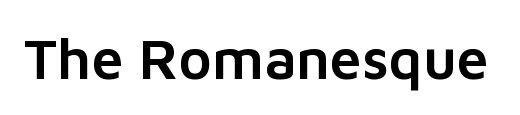
Q: Is the text italic (slanted)? A: No, it is upright.
Q: Is the typeface a serif or a sans-serif typeface? A: Sans-serif.
Q: Is the text underlined? A: No.
Q: Is the spacing between letters normal or unusually wide? A: Normal.
Q: Width (condensed, normal, or wide)? A: Normal.
Q: Stroke contrast? A: Low.
Q: x-height? A: Medium.
Q: Monospaced? A: No.
